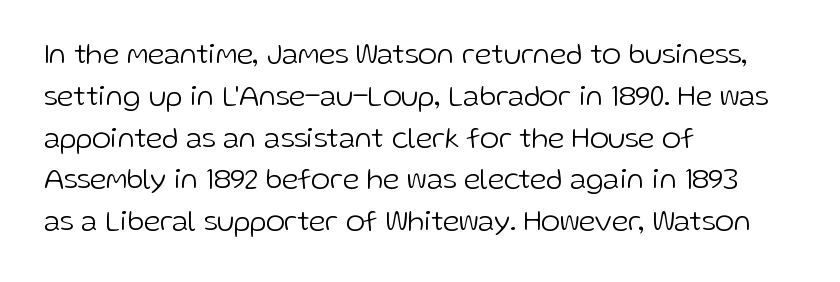
The image shows 29 px light sans-serif type, upright; set left-aligned, normal line spacing (1.44x), normal letter spacing, not underlined; low stroke contrast and a medium x-height.
